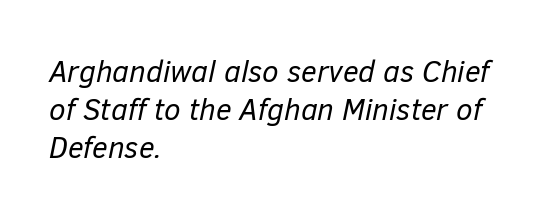
Q: Is the text bold? A: No.
Q: Is the text italic (slanted)? A: Yes, it leans right by about 12 degrees.
Q: Is the text underlined? A: No.
Q: How is the paragraph aligned? A: Left-aligned.
Q: Is the spacing between letters normal or unusually wide? A: Normal.
Q: Is the spacing between lines tight, normal or loose? A: Normal.
Q: Width (condensed, normal, or wide)? A: Normal.
Q: Stroke contrast? A: Low.
Q: x-height? A: Medium.
Q: Monospaced? A: No.
